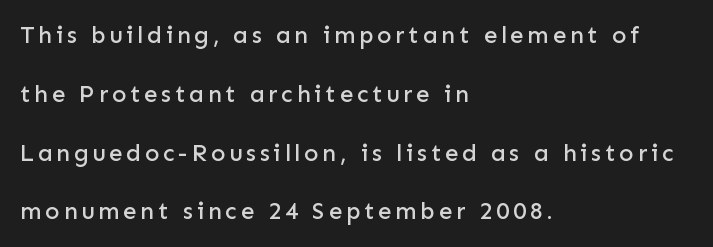
{"italic": "no", "underline": "no", "align": "left", "line_spacing": "loose", "line_spacing_ratio": 2.45, "glyph_px": 24}
